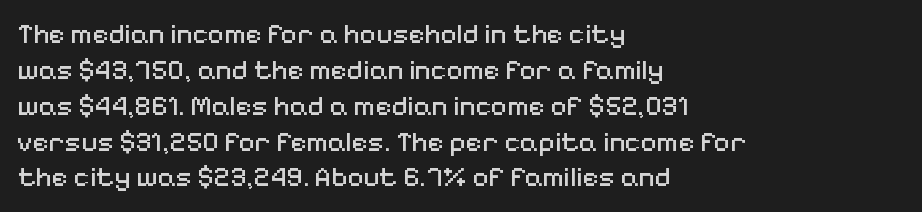
The image shows 28 px regular-weight sans-serif type, upright; set left-aligned, normal line spacing (1.28x), normal letter spacing, not underlined; medium stroke contrast and a medium x-height.
